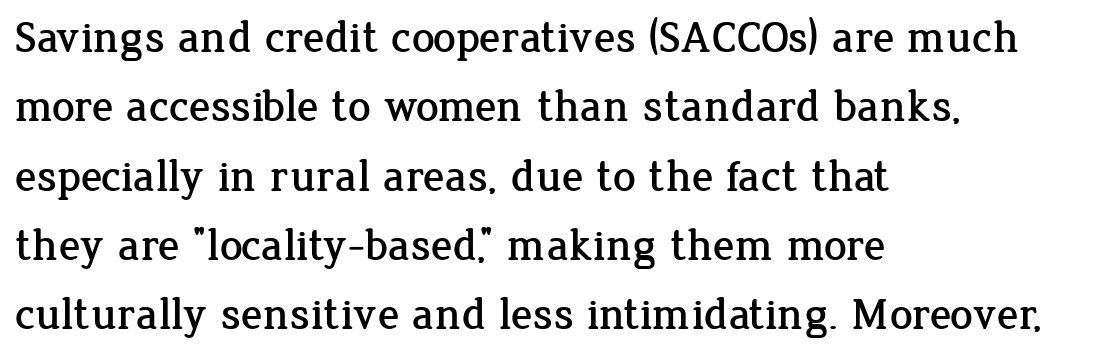
Q: Is the text italic (slanted)? A: No, it is upright.
Q: Is the typeface a serif or a sans-serif typeface? A: Serif.
Q: Is the text underlined? A: No.
Q: How is the paragraph aligned? A: Left-aligned.
Q: Is the spacing between letters normal or unusually wide? A: Normal.
Q: Is the spacing between lines tight, normal or loose? A: Normal.
Q: Width (condensed, normal, or wide)? A: Normal.
Q: Stroke contrast? A: Low.
Q: x-height? A: Medium.
Q: Monospaced? A: No.
